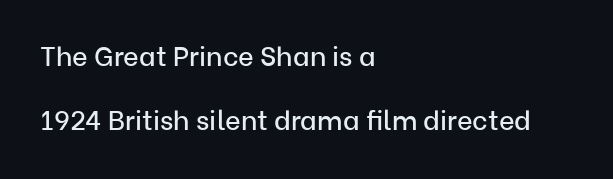
{"italic": "no", "underline": "no", "align": "left", "line_spacing": "loose", "line_spacing_ratio": 2.38, "letter_spacing": "normal", "letter_spacing_em": 0.0, "glyph_px": 27}
